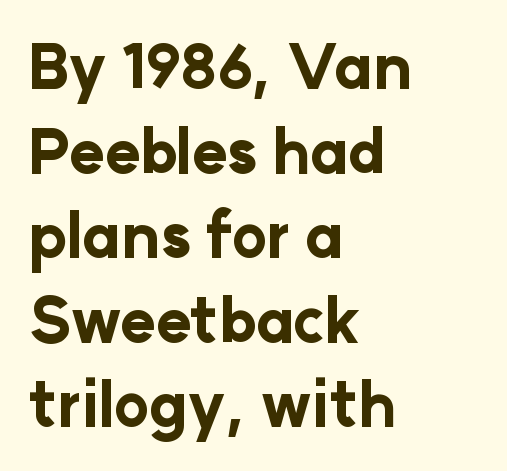
Q: Is the text bold? A: Yes.
Q: Is the text italic (slanted)? A: No, it is upright.
Q: Is the typeface a serif or a sans-serif typeface? A: Sans-serif.
Q: Is the text underlined? A: No.
Q: How is the paragraph aligned? A: Left-aligned.
Q: Is the spacing between letters normal or unusually wide? A: Normal.
Q: Is the spacing between lines tight, normal or loose? A: Normal.
Q: Width (condensed, normal, or wide)? A: Normal.
Q: Stroke contrast? A: Low.
Q: x-height? A: Medium.
Q: Monospaced? A: No.
